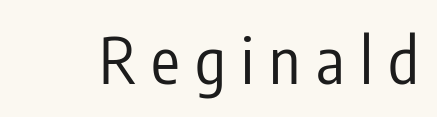
The typeface chosen for these lines omits serifs. No word sits above an underline. The letters stand straight up with perfectly vertical stems. The letters advance in unequal steps, a hallmark of proportional type.
